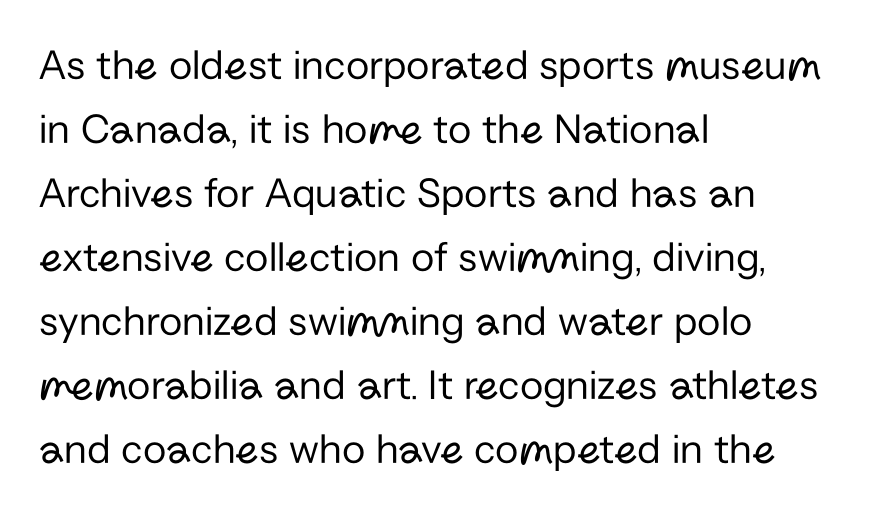
The image shows 43 px regular-weight sans-serif type, upright; set left-aligned, normal line spacing (1.49x), normal letter spacing, not underlined; low stroke contrast and a medium x-height.
